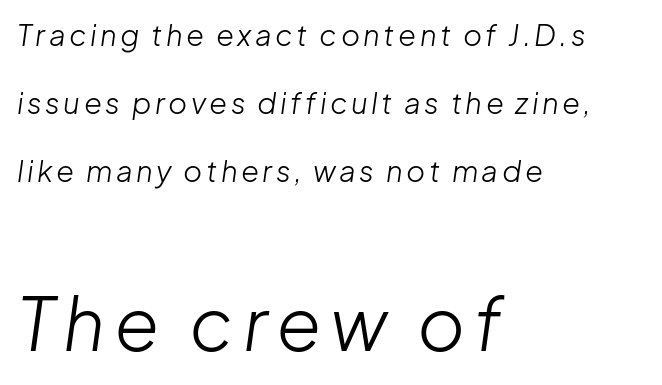
{"italic": "yes", "lean": "right", "slant_degrees": 8, "bold": "no", "weight": "light", "width": "normal", "stroke_contrast": "low", "x_height": "medium", "monospaced": "no", "underline": "no", "align": "left", "line_spacing": "loose", "line_spacing_ratio": 2.35, "larger_block": "second", "size_ratio": 2.52, "glyph_px": 73}
